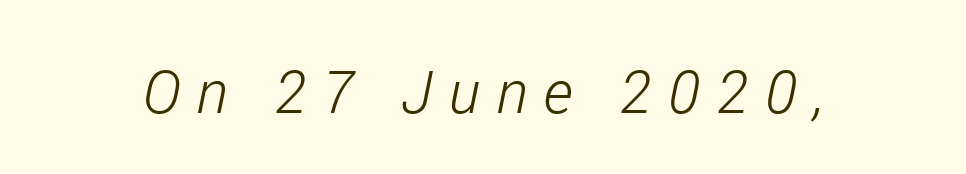
The face used here has a pronounced slope to its letters. The area under the type is left untouched. Observe the wide spacing: letters keep a clear distance from each other. The weight would be labelled regular, book, light, or lighter still.
